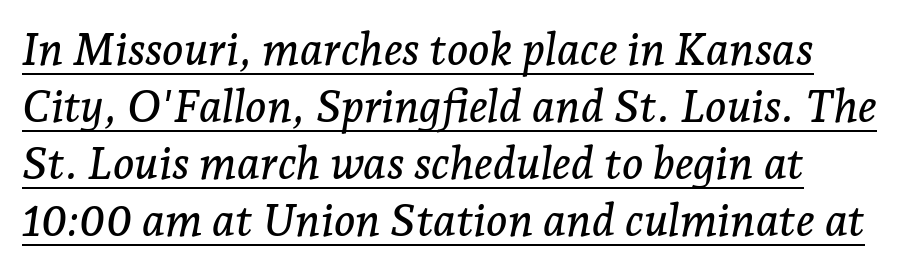
Q: Is the text italic (slanted)? A: Yes, it leans right by about 7 degrees.
Q: Is the typeface a serif or a sans-serif typeface? A: Serif.
Q: Is the text underlined? A: Yes.
Q: How is the paragraph aligned? A: Left-aligned.
Q: Is the spacing between letters normal or unusually wide? A: Normal.
Q: Is the spacing between lines tight, normal or loose? A: Normal.
Q: Width (condensed, normal, or wide)? A: Normal.
Q: Stroke contrast? A: Low.
Q: x-height? A: Medium.
Q: Monospaced? A: No.
